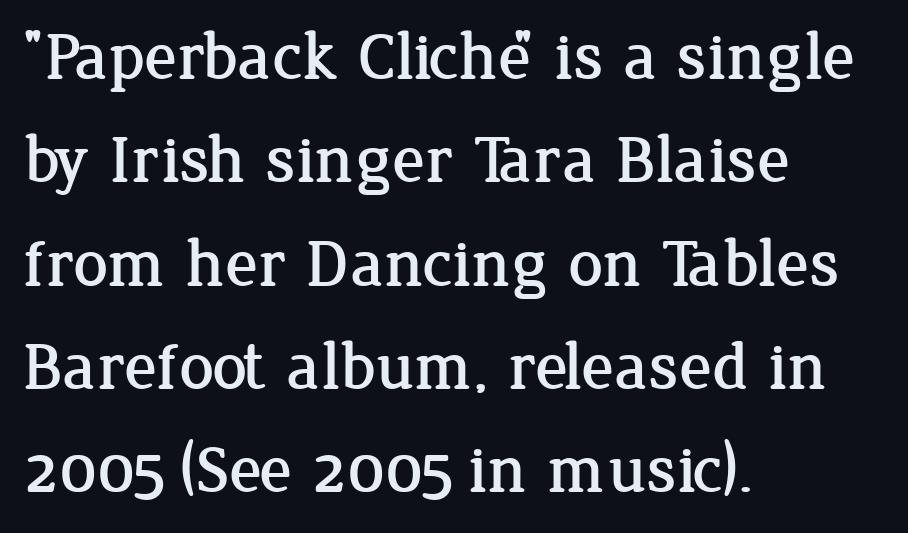
Q: Is the text italic (slanted)? A: No, it is upright.
Q: Is the typeface a serif or a sans-serif typeface? A: Serif.
Q: Is the text underlined? A: No.
Q: How is the paragraph aligned? A: Left-aligned.
Q: Is the spacing between letters normal or unusually wide? A: Normal.
Q: Is the spacing between lines tight, normal or loose? A: Normal.
Q: Width (condensed, normal, or wide)? A: Normal.
Q: Stroke contrast? A: Low.
Q: x-height? A: Medium.
Q: Monospaced? A: No.
